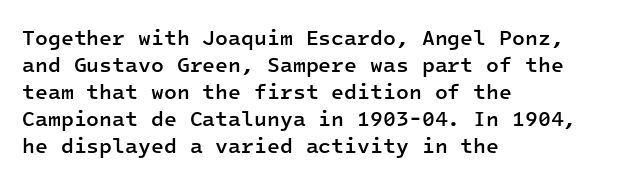
The typography opts for an upright posture over an oblique one. The typesetting leans somewhat heavy: a semibold. Look at the tracking — it's just the regular setting, nothing added. Bare-footed words on every line. Summary of vertical rhythm: regular, with standard interline spacing. The paragraph shown leans on its left margin.
